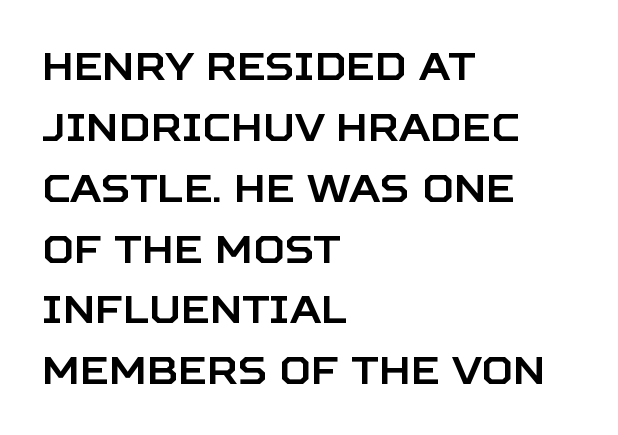
In CSS terms this would be text-align: left. The letters advance in unequal steps, a hallmark of proportional type. Underline: absent. Note: no serifs on the glyphs.
